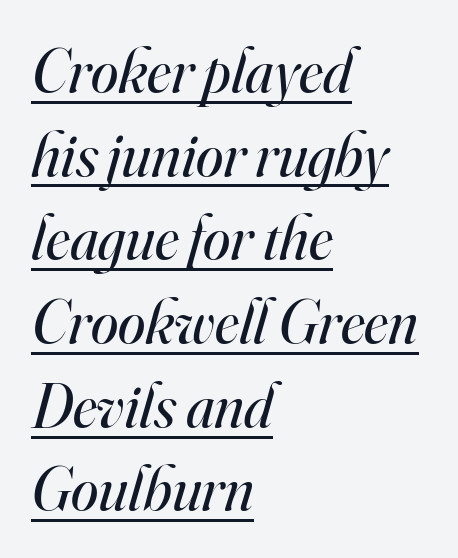
In terms of posture, this sample is oblique. Does a line run under the words? Yes, clearly. Does the leading feel generous? No, just average. The type is set solid horizontally, with unmodified tracking. Note the varied advance widths — an 'i' is clearly narrower than an 'm'. Casual observation: everything's shoved over to the left.
